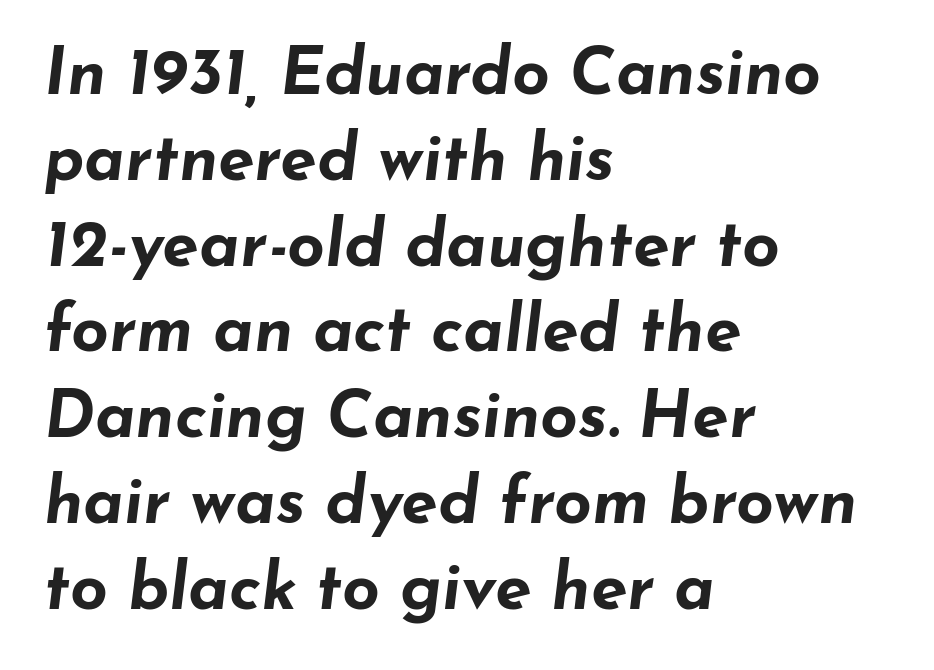
Caption: multi-line text, flush left, ragged right. Here the designer chose a conventional face with non-uniform glyph widths. Whoever set this chose a conventional vertical rhythm. No word sits above an underline.
